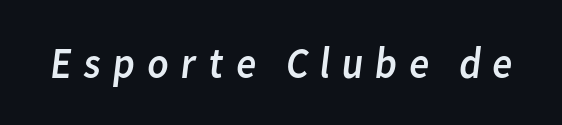
The image shows 44 px regular-weight sans-serif type; set unusually wide letter spacing (+0.23 em), not underlined; low stroke contrast and a medium x-height.
